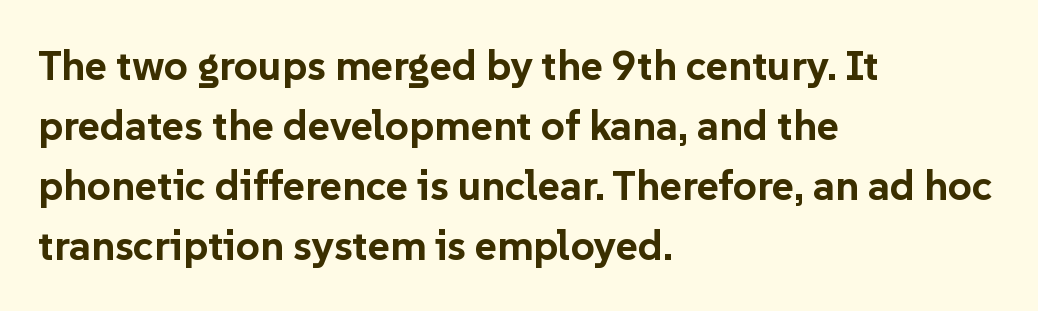
{"serif": "no", "italic": "no", "bold": "yes", "weight": "bold", "width": "normal", "stroke_contrast": "low", "x_height": "medium", "monospaced": "no", "underline": "no", "align": "left", "line_spacing": "normal", "line_spacing_ratio": 1.43, "letter_spacing": "normal", "letter_spacing_em": 0.0, "glyph_px": 42}
